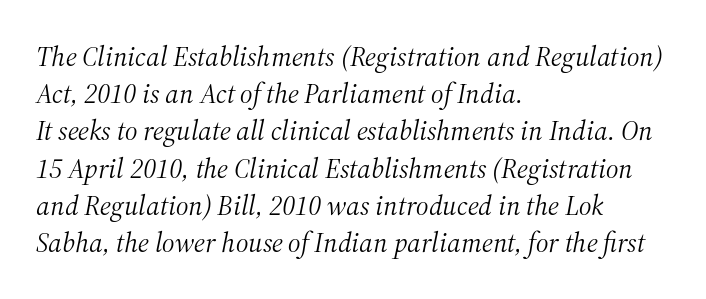
Note the varied advance widths — an 'i' is clearly narrower than an 'm'. Compared with typical body copy, the letter spacing here is the same. Unlike a clean sans, this face finishes its strokes with serifs. Summary of weight: not heavy and not bold. This sample uses an oblique cut, with every glyph tilted off the vertical.
